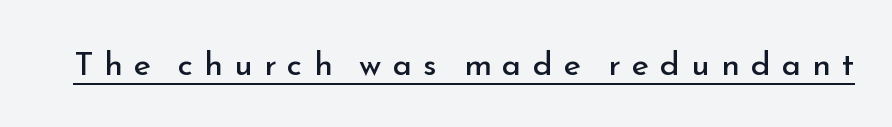
Q: Is the text bold? A: No.
Q: Is the text italic (slanted)? A: No, it is upright.
Q: Is the typeface a serif or a sans-serif typeface? A: Sans-serif.
Q: Is the text underlined? A: Yes.
Q: Is the spacing between letters normal or unusually wide? A: Unusually wide.
Q: Width (condensed, normal, or wide)? A: Normal.
Q: Stroke contrast? A: Low.
Q: x-height? A: Small.
Q: Monospaced? A: No.
